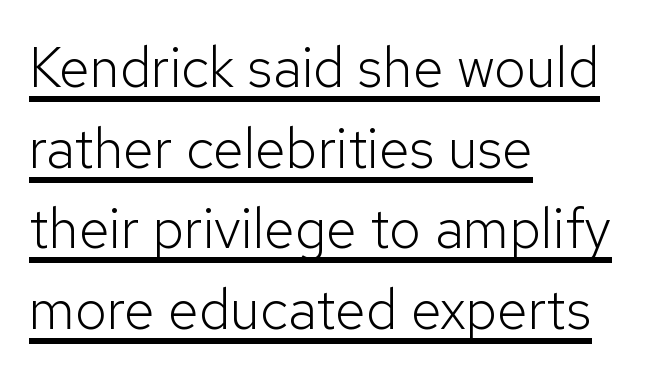
Each word holds together tightly as a unit, with standard inter-letter gaps. You can tell it's not italic because the verticals are truly vertical. Quick note: interline space is typical. You can see a thin bar hugging the bottom of the glyphs.
